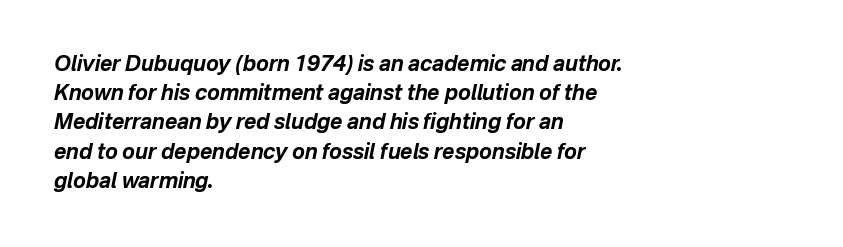
Vertical spacing — default. A student would call this left alignment; a typographer would say flush left, rag right. Letter spacing: default. Characters are canted at an angle relative to the baseline's perpendicular.
